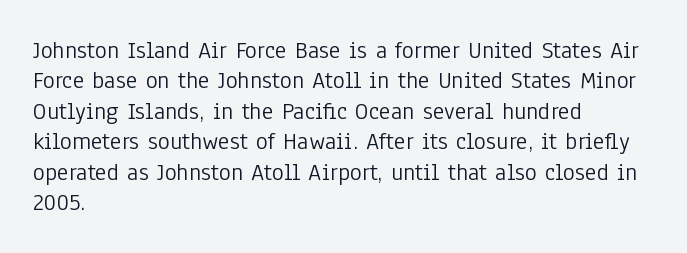
The image shows 25 px text type, upright; set left-aligned, line spacing 1.22x, normal letter spacing, not underlined.
